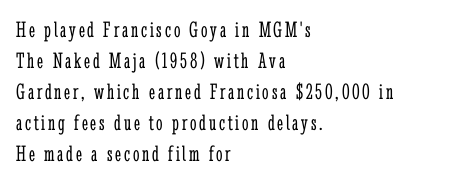
Style check: upright. The typesetting does not lean heavy: it is not bold. Beneath every word, the page is bare. Regarding leading, the lines here are spaced in the standard way.
